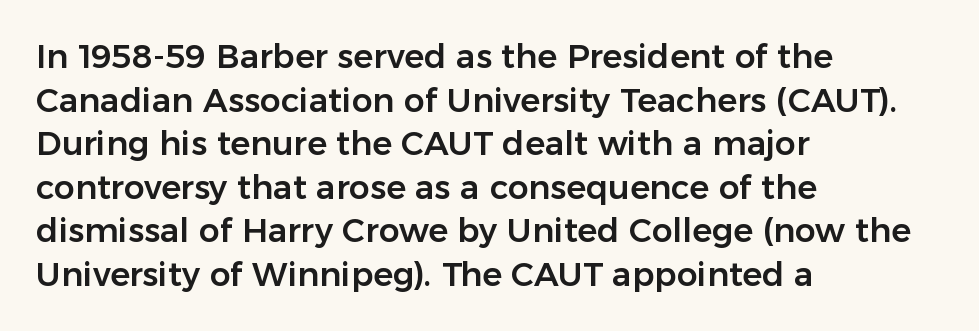
{"serif": "no", "italic": "no", "width": "normal", "stroke_contrast": "low", "x_height": "medium", "monospaced": "no", "underline": "no", "align": "left", "line_spacing": "normal", "line_spacing_ratio": 1.32, "letter_spacing": "normal", "letter_spacing_em": 0.0, "glyph_px": 33}
